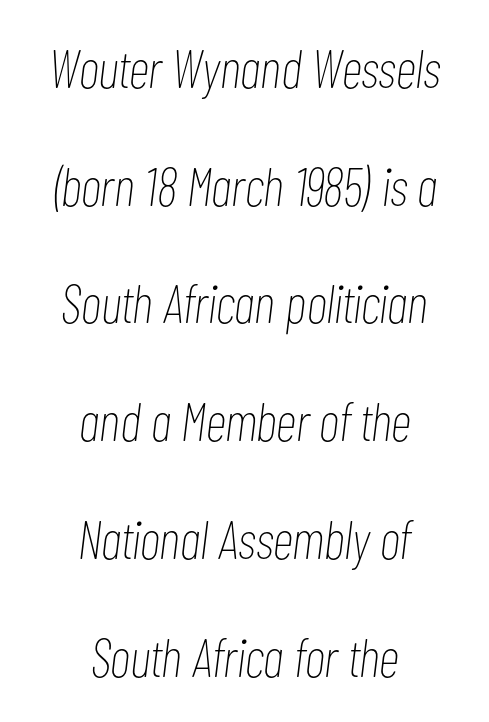
Short and long lines alike share a common midpoint. How would I describe the line gaps? Wide and relaxed. Anything drawn beneath the words? Only blank space. Tracking here is standard; glyphs follow each other at the usual distance. Yep, that's italic — everything's leaning.
